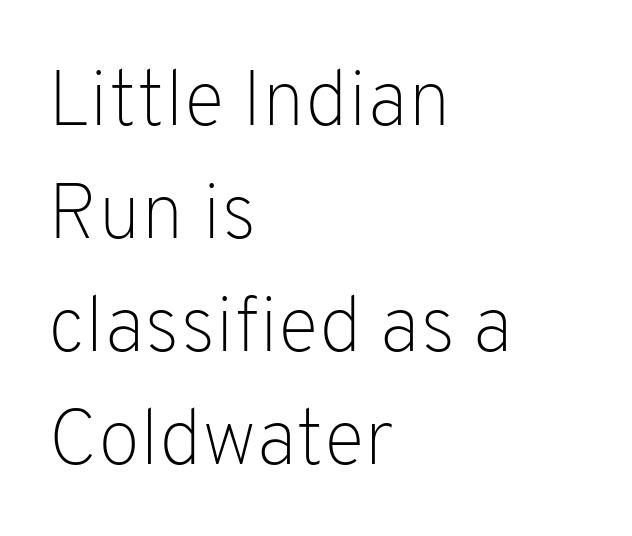
{"serif": "no", "italic": "no", "bold": "no", "weight": "light", "width": "normal", "stroke_contrast": "low", "x_height": "medium", "monospaced": "no", "underline": "no", "align": "left", "line_spacing": "normal", "line_spacing_ratio": 1.45, "letter_spacing": "normal", "letter_spacing_em": 0.0, "glyph_px": 78}
